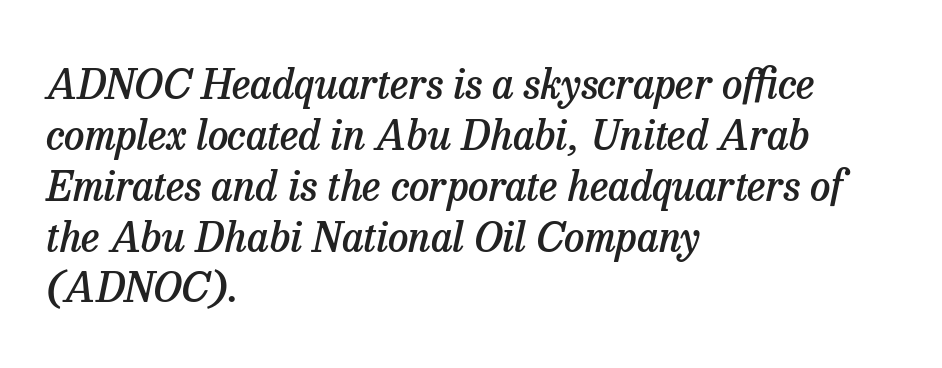
{"serif": "yes", "italic": "yes", "lean": "right", "slant_degrees": 13, "bold": "semi", "weight": "semibold", "width": "normal", "stroke_contrast": "low", "x_height": "medium", "monospaced": "no", "underline": "no", "align": "left", "line_spacing_ratio": 1.24, "letter_spacing": "normal", "letter_spacing_em": 0.0, "glyph_px": 41}
